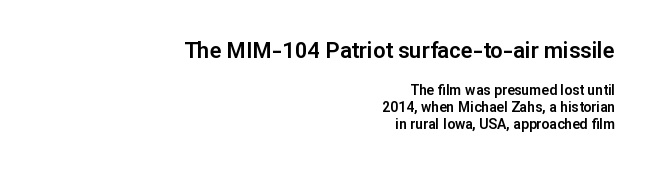
{"italic": "no", "underline": "no", "align": "right", "line_spacing_ratio": 1.23, "letter_spacing": "normal", "letter_spacing_em": 0.0, "larger_block": "first", "size_ratio": 1.57, "glyph_px": 22}
